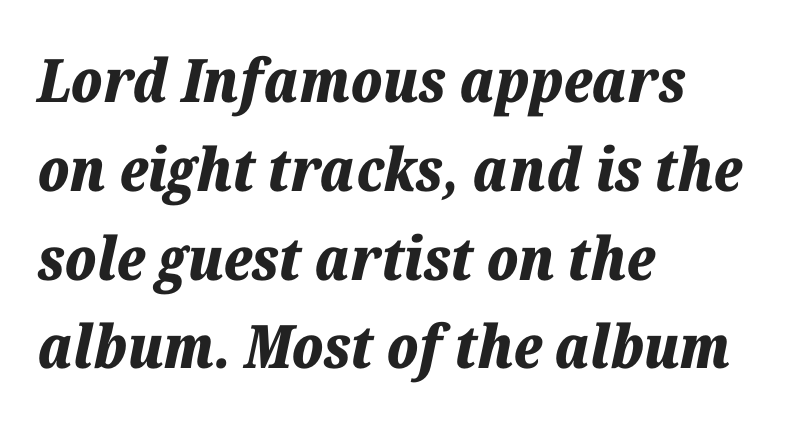
The image shows 60 px bold type, italic (leaning right); set left-aligned, normal line spacing (1.48x), normal letter spacing, not underlined; low stroke contrast and a medium x-height.
